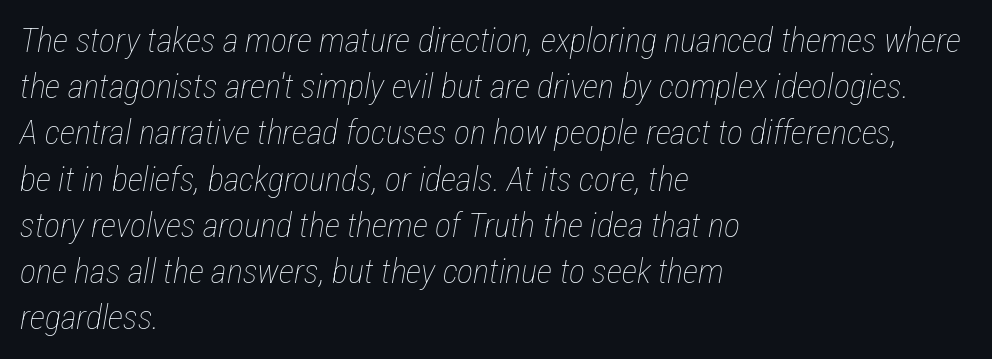
{"italic": "yes", "lean": "right", "slant_degrees": 12, "bold": "no", "weight": "thin", "width": "condensed", "stroke_contrast": "low", "x_height": "medium", "monospaced": "no", "underline": "no", "align": "left", "line_spacing": "normal", "line_spacing_ratio": 1.36, "letter_spacing": "normal", "letter_spacing_em": 0.0, "glyph_px": 34}
